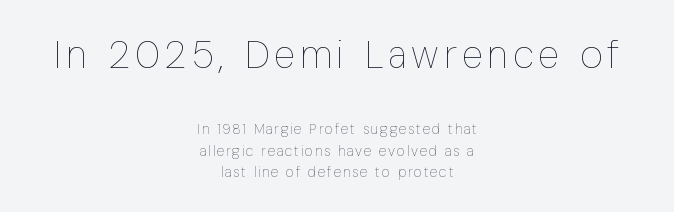
{"italic": "no", "bold": "no", "weight": "thin", "width": "condensed", "stroke_contrast": "low", "x_height": "medium", "monospaced": "no", "underline": "no", "align": "center", "line_spacing": "normal", "line_spacing_ratio": 1.54, "larger_block": "first", "size_ratio": 2.79, "glyph_px": 39}
